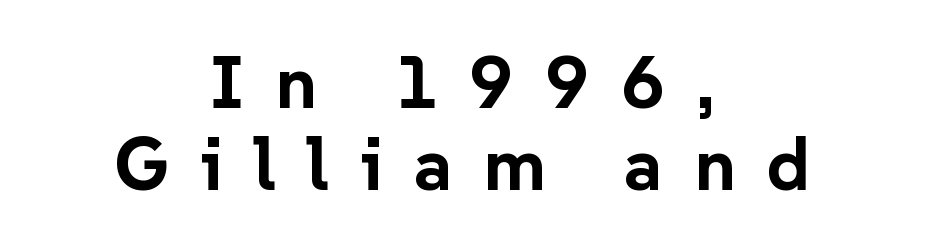
Q: Is the text bold? A: Yes.
Q: Is the text italic (slanted)? A: No, it is upright.
Q: Is the typeface a serif or a sans-serif typeface? A: Sans-serif.
Q: Is the text underlined? A: No.
Q: How is the paragraph aligned? A: Centered.
Q: Is the spacing between letters normal or unusually wide? A: Unusually wide.
Q: Is the spacing between lines tight, normal or loose? A: Tight.
Q: Width (condensed, normal, or wide)? A: Normal.
Q: Stroke contrast? A: Low.
Q: x-height? A: Medium.
Q: Monospaced? A: No.
